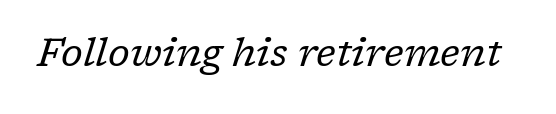
Q: Is the text bold? A: No.
Q: Is the text italic (slanted)? A: Yes, it leans right by about 17 degrees.
Q: Is the typeface a serif or a sans-serif typeface? A: Serif.
Q: Is the text underlined? A: No.
Q: Is the spacing between letters normal or unusually wide? A: Normal.
Q: Width (condensed, normal, or wide)? A: Normal.
Q: Stroke contrast? A: Low.
Q: x-height? A: Medium.
Q: Monospaced? A: No.
